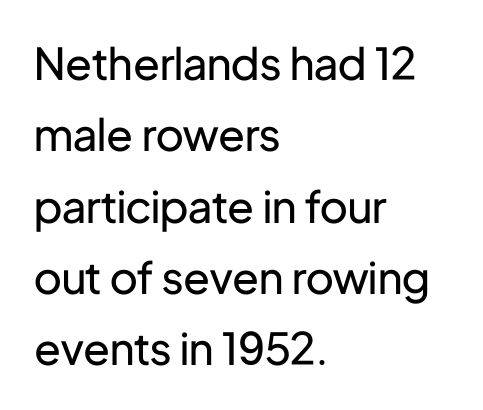
{"serif": "no", "italic": "no", "bold": "no", "weight": "regular", "width": "normal", "stroke_contrast": "low", "x_height": "medium", "monospaced": "no", "underline": "no", "align": "left", "line_spacing": "normal", "line_spacing_ratio": 1.62, "letter_spacing": "normal", "letter_spacing_em": 0.0, "glyph_px": 44}
